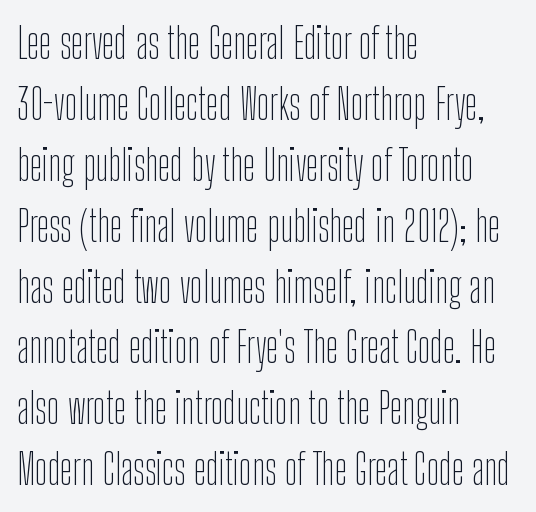
The image shows 42 px thin, condensed sans-serif type, upright; set left-aligned, normal line spacing (1.45x), normal letter spacing, not underlined; low stroke contrast and a medium x-height.
